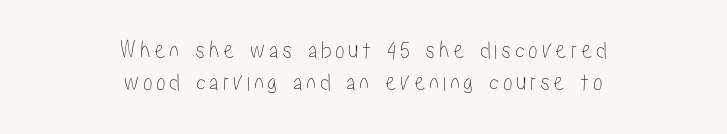
{"italic": "no", "underline": "no", "align": "center", "line_spacing_ratio": 1.24, "glyph_px": 26}
